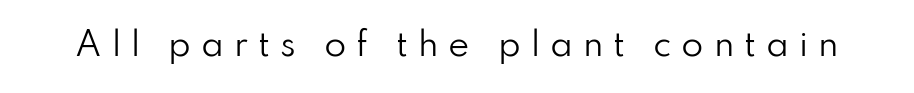
{"serif": "no", "italic": "no", "bold": "no", "weight": "regular", "width": "normal", "stroke_contrast": "low", "x_height": "small", "monospaced": "no", "underline": "no", "letter_spacing": "wide", "letter_spacing_em": 0.31, "glyph_px": 32}
